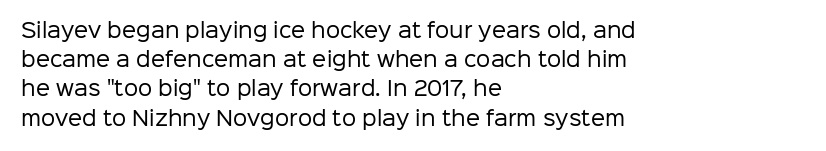
The image shows 20 px text type, upright; set left-aligned, normal line spacing (1.46x), normal letter spacing, not underlined.
